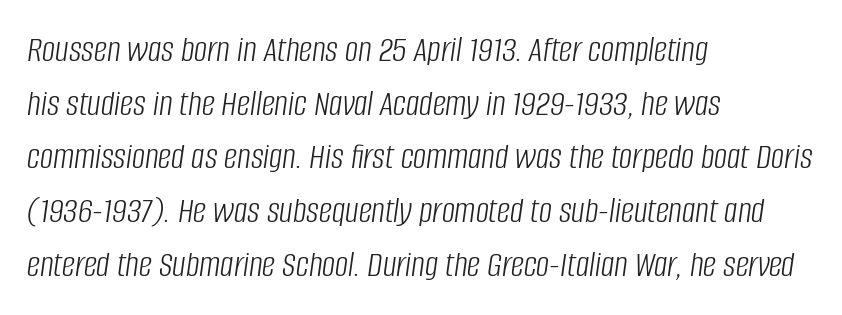
{"italic": "yes", "lean": "right", "slant_degrees": 8, "bold": "no", "weight": "light", "width": "condensed", "stroke_contrast": "low", "x_height": "large", "monospaced": "no", "underline": "no", "align": "left", "line_spacing": "normal", "line_spacing_ratio": 1.45, "letter_spacing": "normal", "letter_spacing_em": 0.0, "glyph_px": 37}
